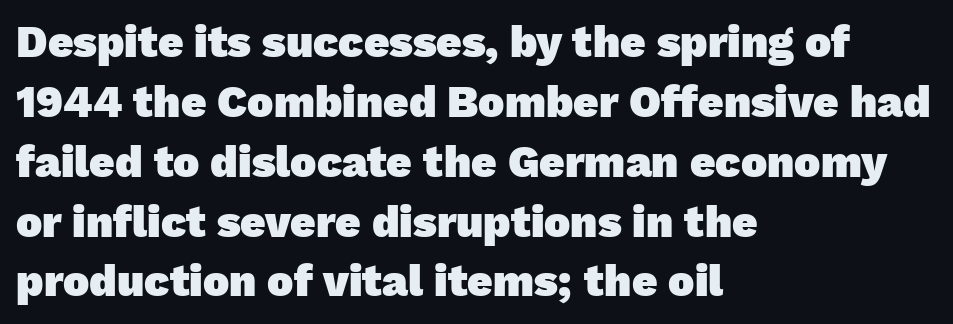
{"serif": "no", "bold": "yes", "weight": "heavy", "width": "normal", "stroke_contrast": "low", "x_height": "medium", "monospaced": "no", "underline": "no", "align": "left", "line_spacing": "normal", "line_spacing_ratio": 1.36, "letter_spacing": "normal", "letter_spacing_em": 0.0, "glyph_px": 44}
